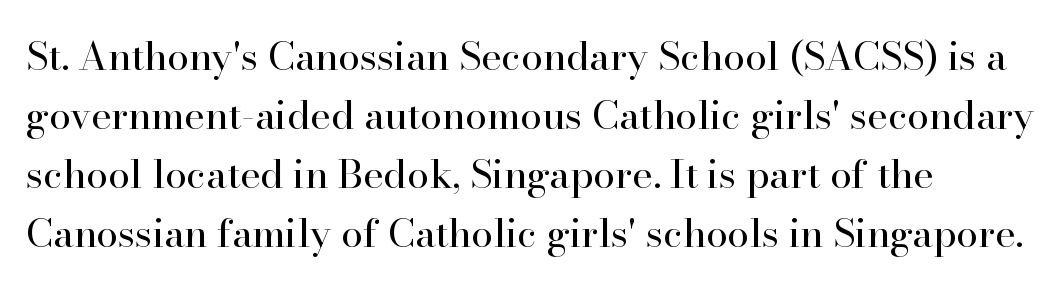
{"serif": "yes", "italic": "no", "bold": "no", "weight": "regular", "width": "normal", "stroke_contrast": "high", "x_height": "small", "monospaced": "no", "underline": "no", "align": "left", "line_spacing": "normal", "line_spacing_ratio": 1.51, "letter_spacing": "normal", "letter_spacing_em": 0.0, "glyph_px": 39}
